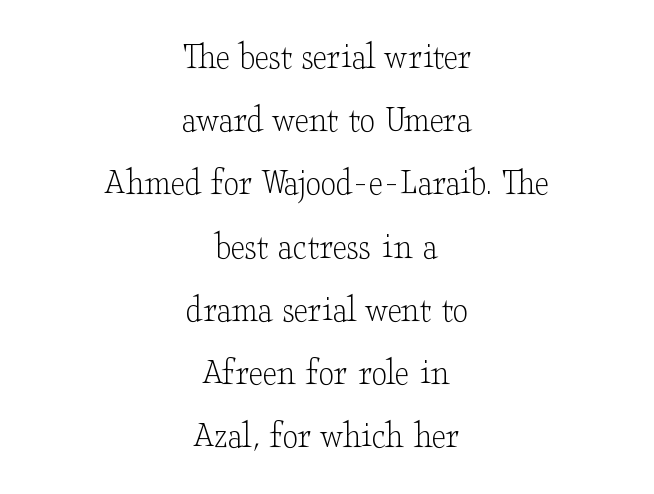
{"serif": "yes", "italic": "no", "bold": "no", "weight": "light", "width": "wide", "stroke_contrast": "low", "x_height": "small", "monospaced": "no", "underline": "no", "align": "center", "line_spacing": "normal", "line_spacing_ratio": 1.62, "letter_spacing": "normal", "letter_spacing_em": 0.0, "glyph_px": 39}
